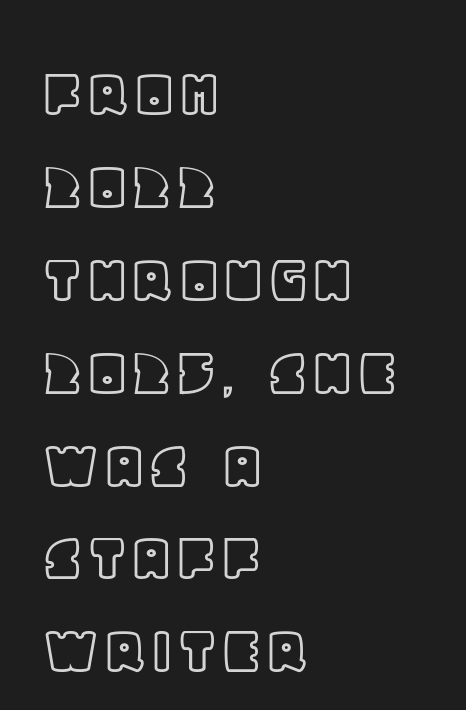
The image shows 72 px text type, upright; set left-aligned, normal line spacing (1.29x), normal letter spacing, not underlined; a large x-height.
